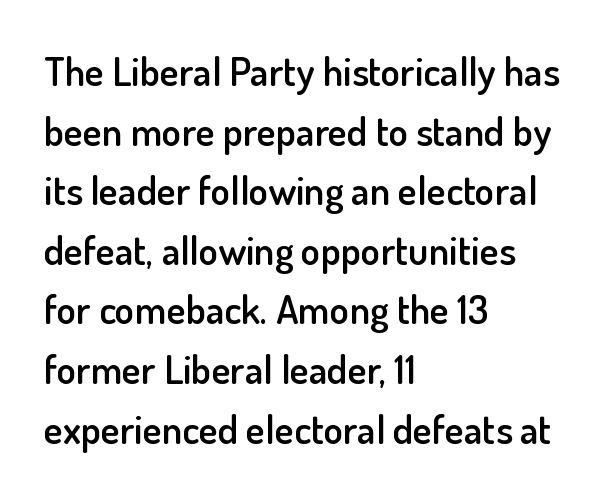
Q: Is the text bold? A: Semi-bold.
Q: Is the text italic (slanted)? A: No, it is upright.
Q: Is the typeface a serif or a sans-serif typeface? A: Sans-serif.
Q: Is the text underlined? A: No.
Q: How is the paragraph aligned? A: Left-aligned.
Q: Is the spacing between letters normal or unusually wide? A: Normal.
Q: Is the spacing between lines tight, normal or loose? A: Normal.
Q: Width (condensed, normal, or wide)? A: Normal.
Q: Stroke contrast? A: Low.
Q: x-height? A: Small.
Q: Monospaced? A: No.
